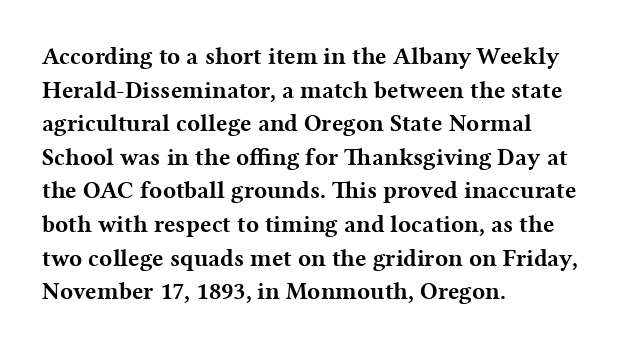
Q: Is the text bold? A: Yes.
Q: Is the text italic (slanted)? A: No, it is upright.
Q: Is the text underlined? A: No.
Q: How is the paragraph aligned? A: Left-aligned.
Q: Is the spacing between letters normal or unusually wide? A: Normal.
Q: Is the spacing between lines tight, normal or loose? A: Normal.
